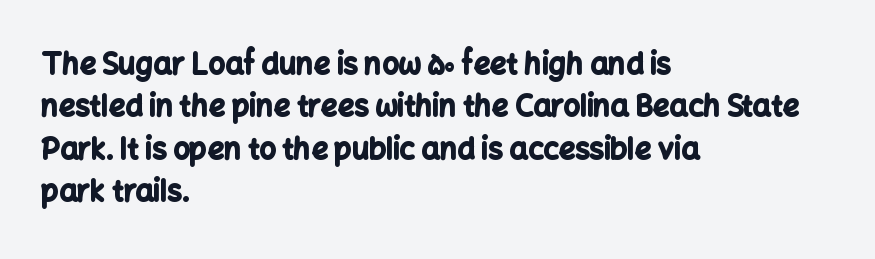
The image shows 29 px bold sans-serif type, upright; set left-aligned, normal line spacing (1.46x), normal letter spacing, not underlined; low stroke contrast and a medium x-height.
